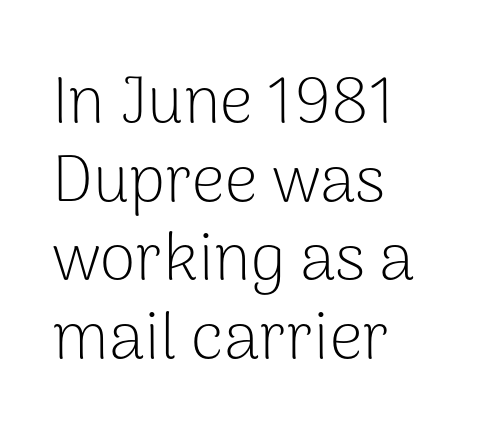
The image shows 65 px light sans-serif type, upright; set left-aligned, line spacing 1.21x, normal letter spacing, not underlined; low stroke contrast and a medium x-height.
